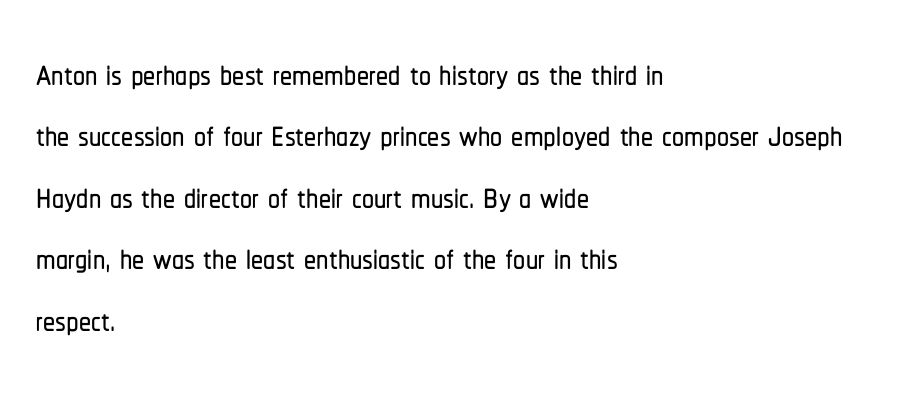
Q: Is the text italic (slanted)? A: No, it is upright.
Q: Is the typeface a serif or a sans-serif typeface? A: Sans-serif.
Q: Is the text underlined? A: No.
Q: How is the paragraph aligned? A: Left-aligned.
Q: Is the spacing between letters normal or unusually wide? A: Normal.
Q: Is the spacing between lines tight, normal or loose? A: Normal.
Q: Width (condensed, normal, or wide)? A: Condensed.
Q: Stroke contrast? A: Low.
Q: x-height? A: Medium.
Q: Monospaced? A: No.
